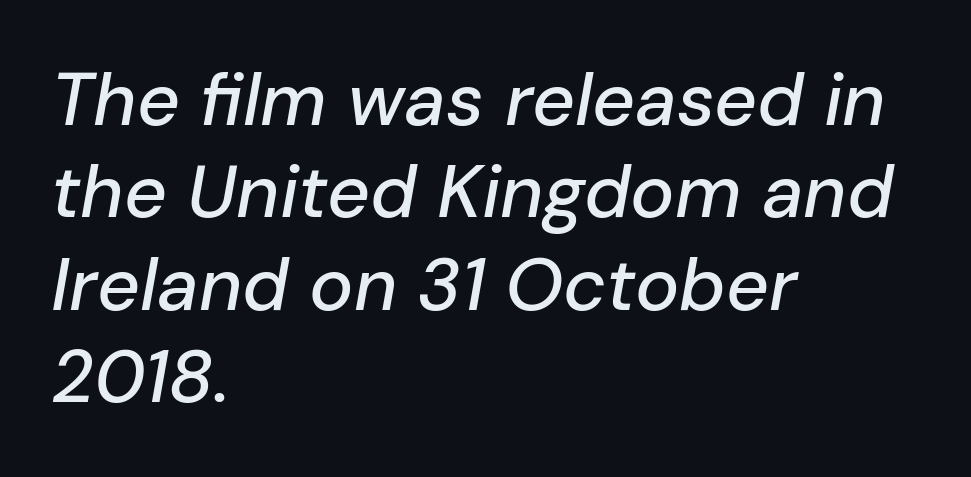
Students, note that the glyphs here touch the page at normal intervals. This sample has the flowing, uneven cadence of proportional lettering. Clear beneath every line of the passage. Compared with ordinary roman type, these characters are visibly tilted. How would I describe the line gaps? Plain and ordinary. Teacher's note: observe the even left margin — that is flush-left alignment.
